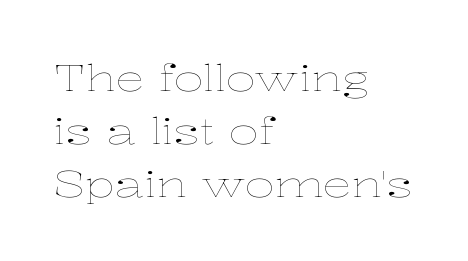
{"italic": "no", "bold": "no", "weight": "thin", "width": "wide", "stroke_contrast": "low", "x_height": "medium", "monospaced": "no", "underline": "no", "align": "left", "line_spacing": "normal", "line_spacing_ratio": 1.47, "letter_spacing": "normal", "letter_spacing_em": 0.0, "glyph_px": 36}
